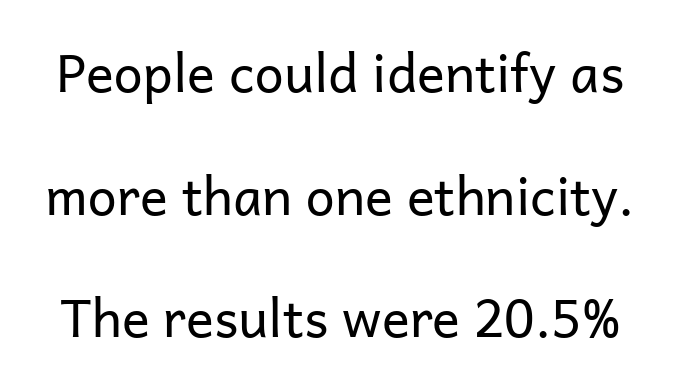
Q: Is the text bold? A: No.
Q: Is the text italic (slanted)? A: No, it is upright.
Q: Is the typeface a serif or a sans-serif typeface? A: Sans-serif.
Q: Is the text underlined? A: No.
Q: Is the spacing between letters normal or unusually wide? A: Normal.
Q: Is the spacing between lines tight, normal or loose? A: Loose.
Q: Width (condensed, normal, or wide)? A: Normal.
Q: Stroke contrast? A: Low.
Q: x-height? A: Medium.
Q: Monospaced? A: No.
